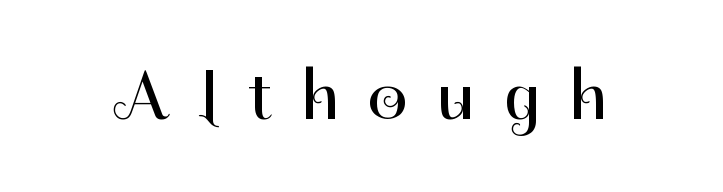
Rendered with straight, roman letterforms. Words float on clear page, feet unadorned. These glyphs show unthickened strokes, regular width or finer. The passage shown is typeset with a sans-serif family. The passage shown has open, widely tracked lettering throughout.
